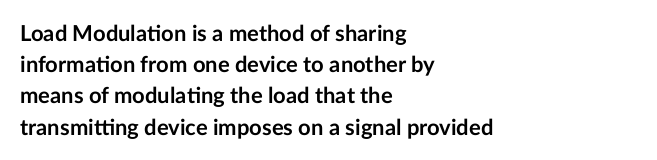
Q: Is the text bold? A: Yes.
Q: Is the text italic (slanted)? A: No, it is upright.
Q: Is the text underlined? A: No.
Q: How is the paragraph aligned? A: Left-aligned.
Q: Is the spacing between letters normal or unusually wide? A: Normal.
Q: Is the spacing between lines tight, normal or loose? A: Normal.
